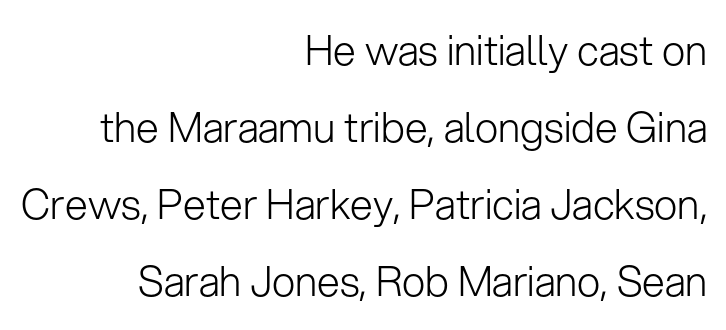
The text was rendered using a sans face with plain stroke endings. One-word summary of the alignment: right. Nobody touched the tracking dial on this one. Weight: not bold — regular or lighter. Style check: upright. The rendering uses natural spacing where letterforms have individual widths.
